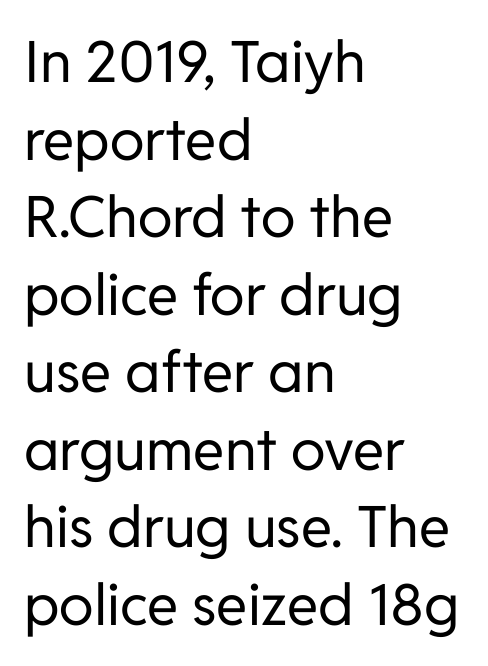
The image shows 57 px regular-weight sans-serif type, upright; set left-aligned, normal line spacing (1.36x), normal letter spacing, not underlined; low stroke contrast and a medium x-height.
